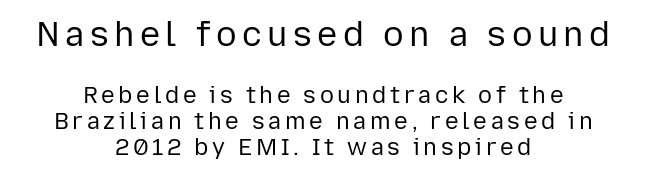
A clean baseline with only descenders dipping below it. Tightly led — the rows are bunched. The passage shown begins with its larger block and ends with its smaller one. A typesetter would call this proportional, since set widths differ per character. What kind of face is this? One without serifs — a sans.
